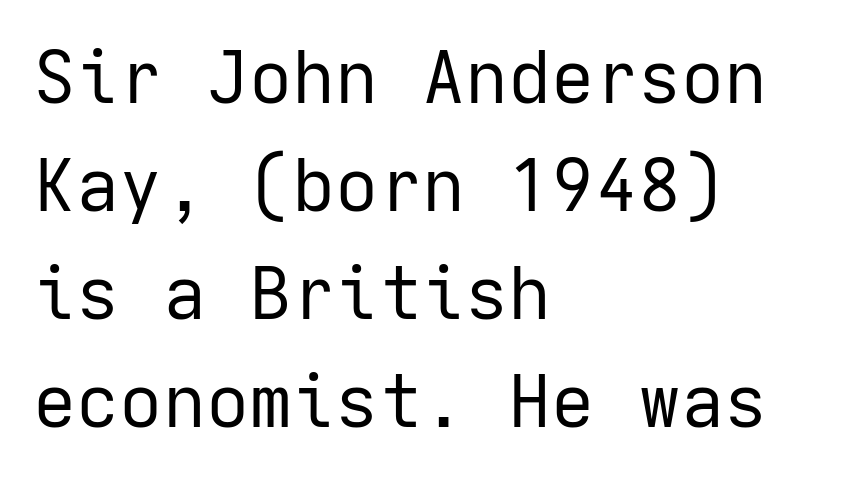
The image shows 72 px regular-weight sans-serif type, upright; set left-aligned, normal line spacing (1.5x), normal letter spacing, not underlined; low stroke contrast and a medium x-height.
